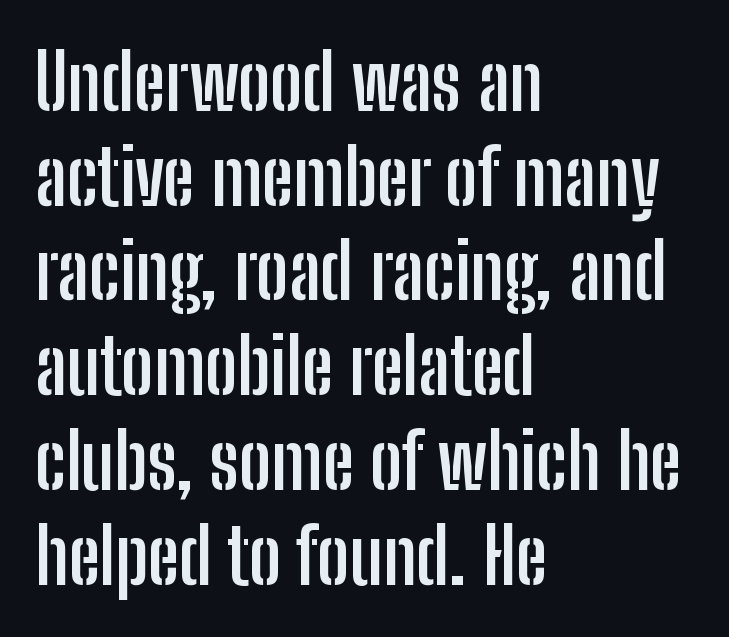
The image shows 77 px semibold, condensed sans-serif type, upright; set left-aligned, line spacing 1.23x, normal letter spacing, not underlined; low stroke contrast and a medium x-height.
